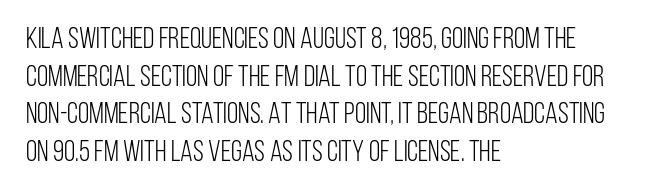
The image shows 29 px light, condensed sans-serif type, upright; set left-aligned, normal line spacing (1.3x), normal letter spacing, not underlined; low stroke contrast and a large x-height.
